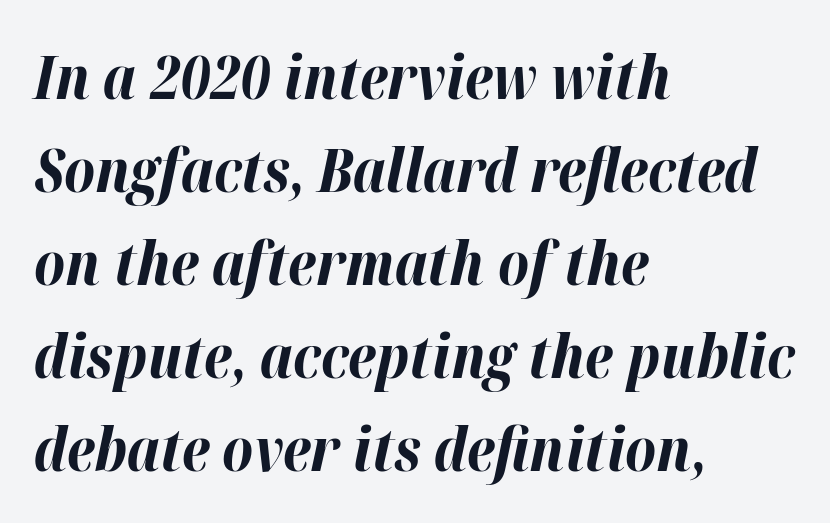
The image shows 60 px bold type, italic (leaning right); set left-aligned, normal line spacing (1.55x), normal letter spacing, not underlined; high stroke contrast and a medium x-height.
